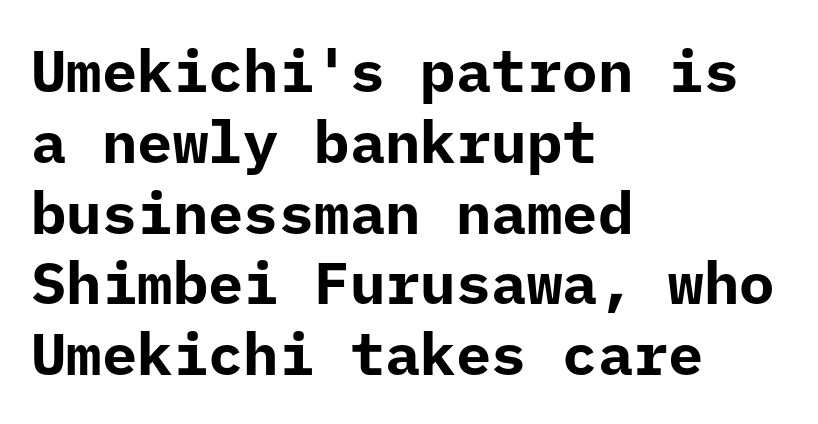
A typesetter would call this zero additional tracking. A typesetter would label this face a sans. Rendered with straight, roman letterforms. The letters march in equal steps, a hallmark of fixed-pitch type. The strip under each line holds only bare page. The glyphs have the mass of a bold cut.
